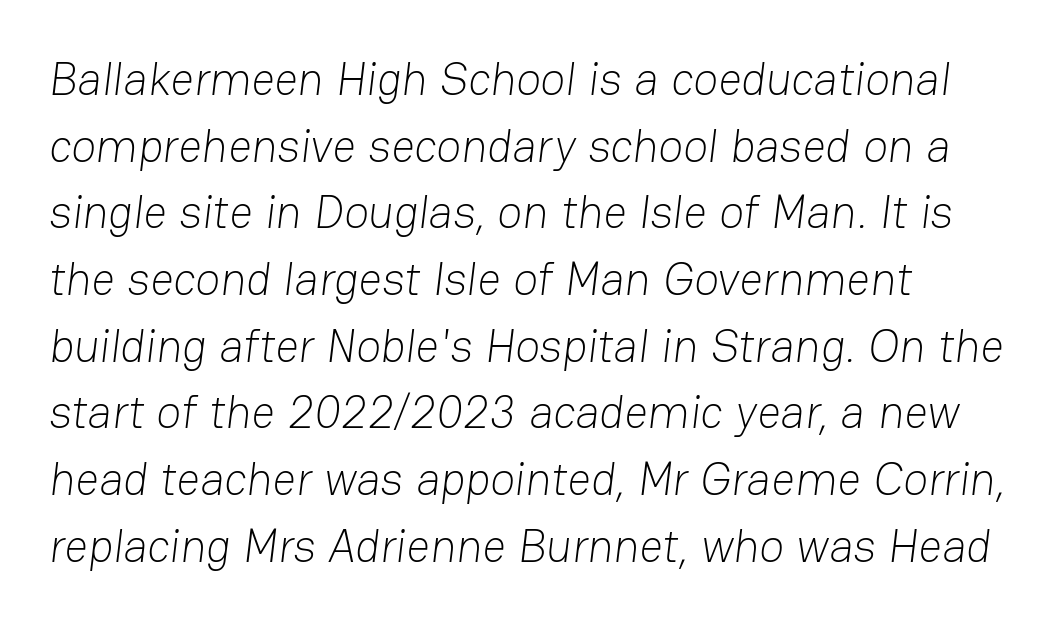
{"serif": "no", "bold": "no", "weight": "light", "width": "normal", "stroke_contrast": "low", "x_height": "medium", "monospaced": "no", "underline": "no", "align": "left", "line_spacing": "normal", "line_spacing_ratio": 1.45, "letter_spacing": "normal", "letter_spacing_em": 0.0, "glyph_px": 46}
